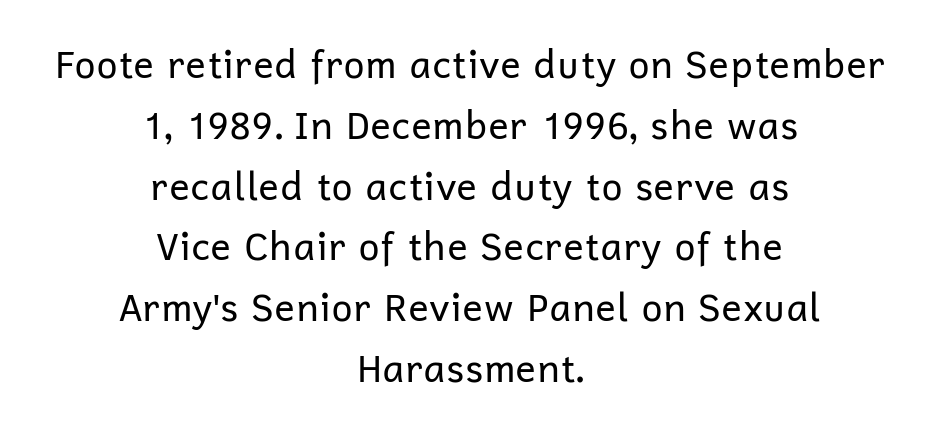
Q: Is the text bold? A: No.
Q: Is the text italic (slanted)? A: No, it is upright.
Q: Is the typeface a serif or a sans-serif typeface? A: Sans-serif.
Q: Is the text underlined? A: No.
Q: How is the paragraph aligned? A: Centered.
Q: Is the spacing between letters normal or unusually wide? A: Normal.
Q: Is the spacing between lines tight, normal or loose? A: Normal.
Q: Width (condensed, normal, or wide)? A: Normal.
Q: Stroke contrast? A: Low.
Q: x-height? A: Medium.
Q: Monospaced? A: No.
